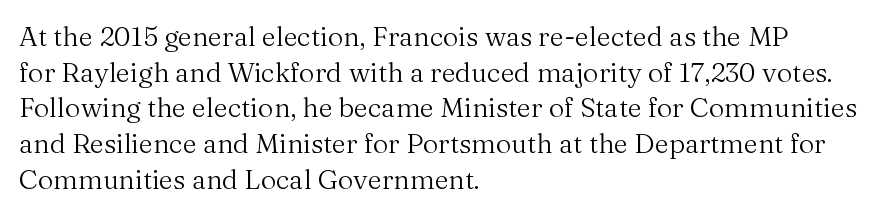
The image shows 27 px text type, upright; set left-aligned, normal line spacing (1.32x), normal letter spacing, not underlined.
